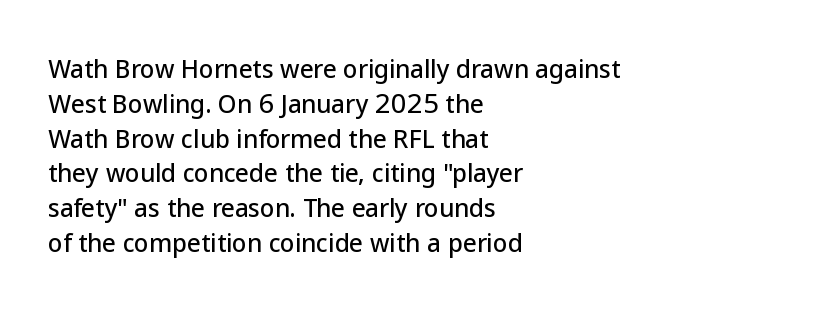
This sample keeps an unexceptional amount of space between lines. These lines keep a tight, regular rhythm from letter to letter. Every stem runs plumb, perpendicular to the baseline. Reading down the block, your eye returns to a fixed left position each line. The string is rendered with underlining switched off.
